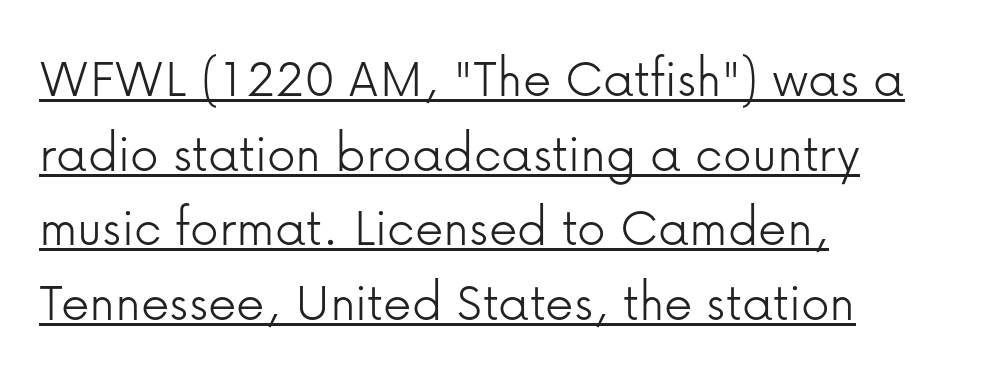
Q: Is the text bold? A: No.
Q: Is the text italic (slanted)? A: No, it is upright.
Q: Is the typeface a serif or a sans-serif typeface? A: Sans-serif.
Q: Is the text underlined? A: Yes.
Q: How is the paragraph aligned? A: Left-aligned.
Q: Is the spacing between letters normal or unusually wide? A: Normal.
Q: Is the spacing between lines tight, normal or loose? A: Normal.
Q: Width (condensed, normal, or wide)? A: Normal.
Q: Stroke contrast? A: Low.
Q: x-height? A: Medium.
Q: Monospaced? A: No.
